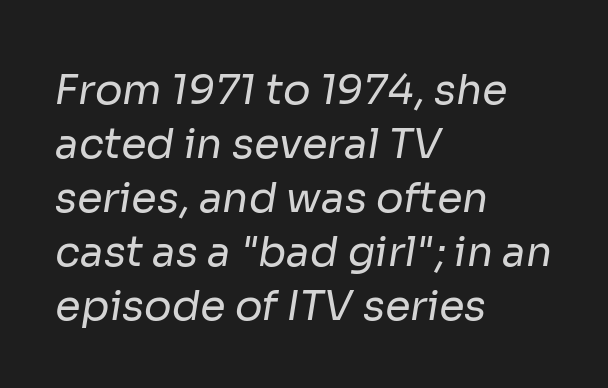
Q: Is the text bold? A: No.
Q: Is the typeface a serif or a sans-serif typeface? A: Sans-serif.
Q: Is the text underlined? A: No.
Q: How is the paragraph aligned? A: Left-aligned.
Q: Is the spacing between letters normal or unusually wide? A: Normal.
Q: Is the spacing between lines tight, normal or loose? A: Normal.
Q: Width (condensed, normal, or wide)? A: Normal.
Q: Stroke contrast? A: Low.
Q: x-height? A: Medium.
Q: Monospaced? A: No.
